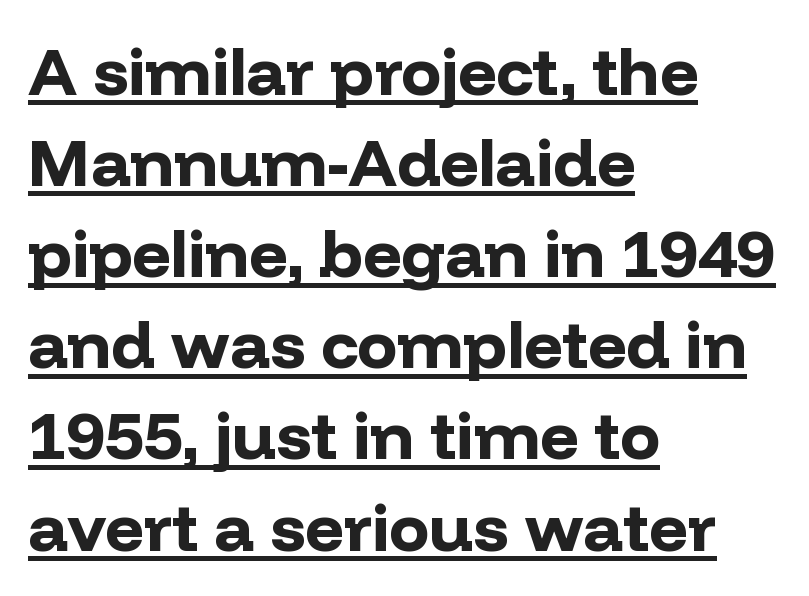
The image shows 67 px bold sans-serif type, upright; set left-aligned, normal line spacing (1.36x), normal letter spacing, underlined; low stroke contrast and a medium x-height.
